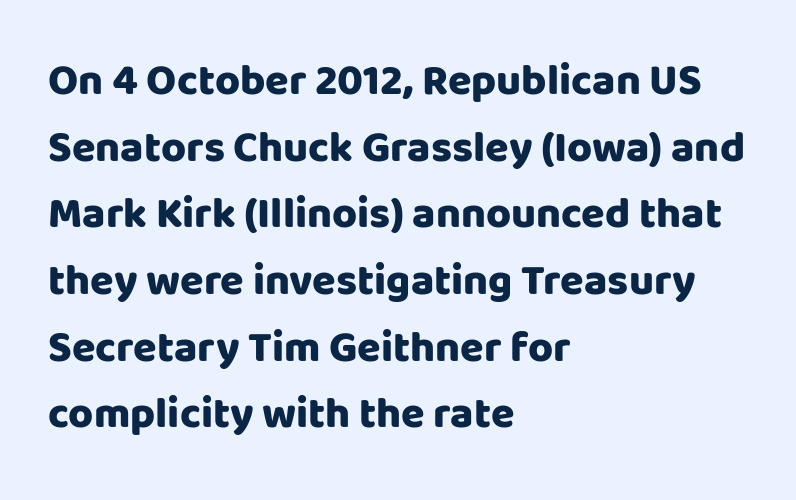
The image shows 43 px heavy sans-serif type, upright; set left-aligned, normal line spacing (1.55x), normal letter spacing, not underlined; low stroke contrast and a large x-height.
